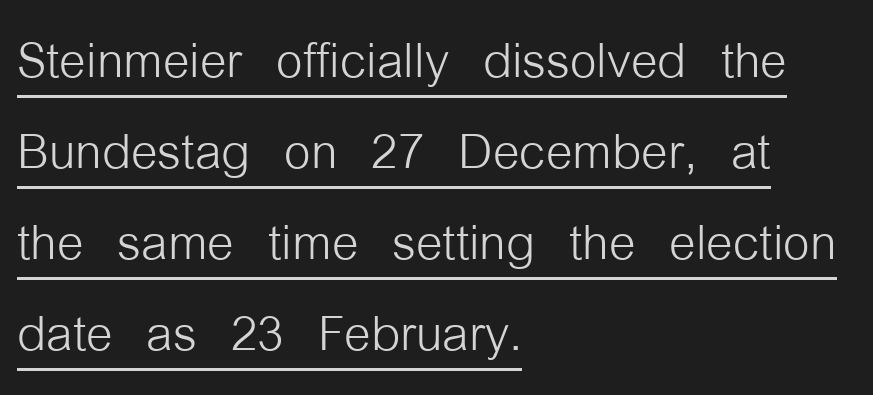
Q: Is the text bold? A: No.
Q: Is the text italic (slanted)? A: No, it is upright.
Q: Is the typeface a serif or a sans-serif typeface? A: Sans-serif.
Q: Is the text underlined? A: Yes.
Q: How is the paragraph aligned? A: Left-aligned.
Q: Is the spacing between letters normal or unusually wide? A: Normal.
Q: Is the spacing between lines tight, normal or loose? A: Normal.
Q: Width (condensed, normal, or wide)? A: Condensed.
Q: Stroke contrast? A: Low.
Q: x-height? A: Medium.
Q: Monospaced? A: No.
